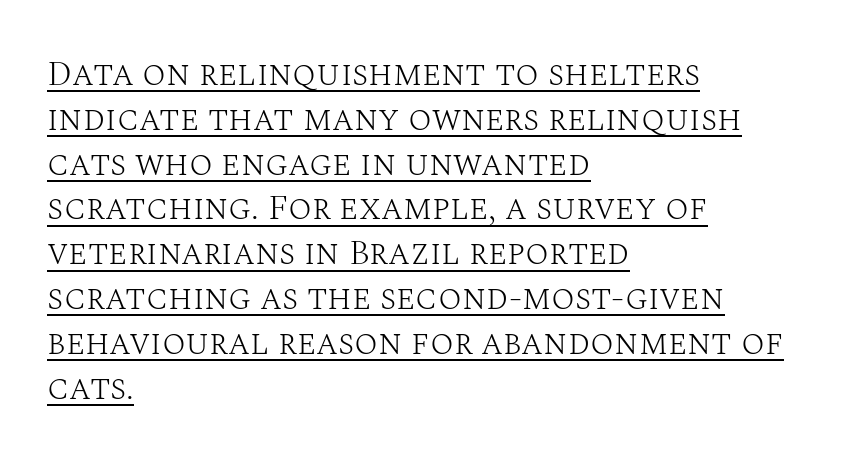
{"serif": "yes", "italic": "no", "bold": "no", "weight": "light", "width": "normal", "stroke_contrast": "medium", "x_height": "large", "monospaced": "no", "underline": "yes", "align": "left", "line_spacing": "normal", "line_spacing_ratio": 1.28, "letter_spacing": "normal", "letter_spacing_em": 0.0, "glyph_px": 35}
